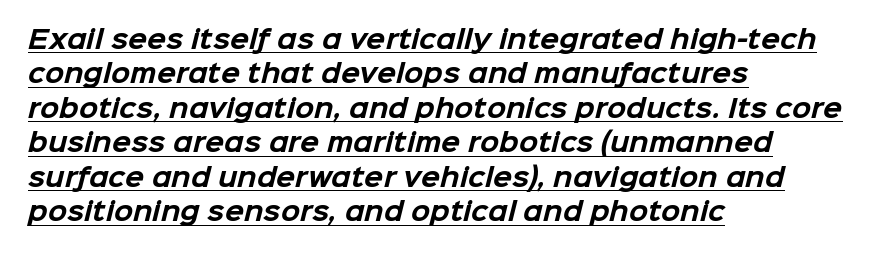
Q: Is the text bold? A: Yes.
Q: Is the text underlined? A: Yes.
Q: How is the paragraph aligned? A: Left-aligned.
Q: Is the spacing between letters normal or unusually wide? A: Normal.
Q: Is the spacing between lines tight, normal or loose? A: Normal.
